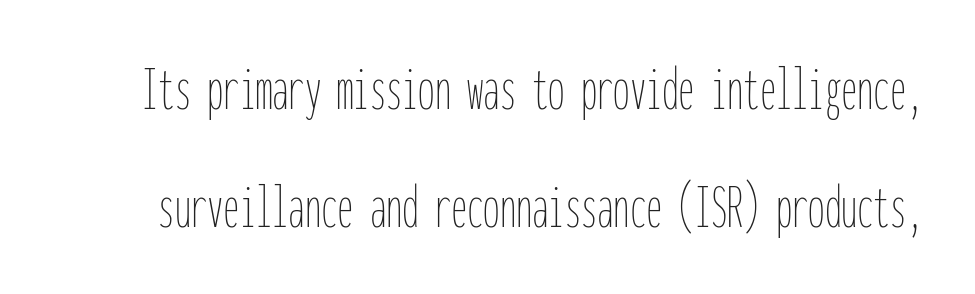
Q: Is the text bold? A: No.
Q: Is the text italic (slanted)? A: No, it is upright.
Q: Is the text underlined? A: No.
Q: Is the spacing between letters normal or unusually wide? A: Normal.
Q: Width (condensed, normal, or wide)? A: Condensed.
Q: Stroke contrast? A: Low.
Q: x-height? A: Medium.
Q: Monospaced? A: Yes.
